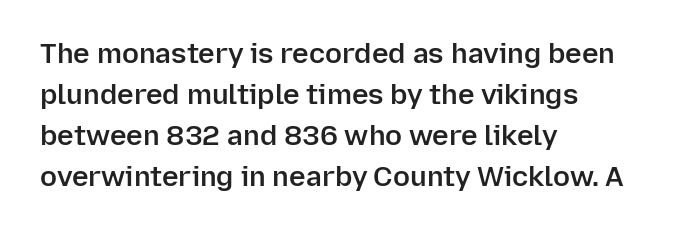
Caption: standard tracking, unaltered. Grotesque or geometric, the face here clearly has no serifs. The letters stand upright; this is a roman face. How heavy is the stroke? Medium-heavy — a semibold, shy of bold. Reading down the column, the eye jumps a familiar distance to each next line. The passage shown is not underscored anywhere.
